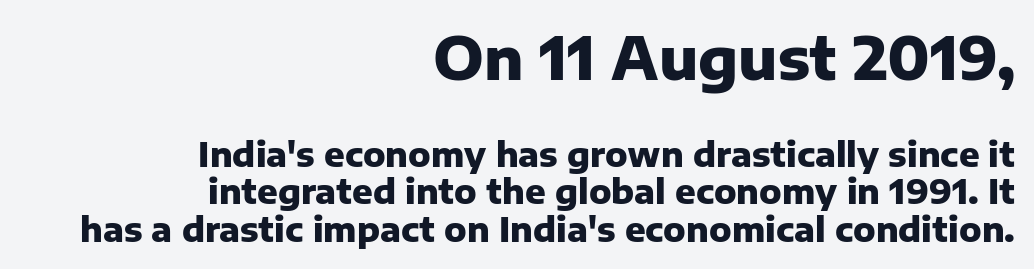
The face used here is proportionally spaced, like ordinary book or web type. These lines keep a tight, regular rhythm from letter to letter. Do the letters lean? They stand straight. Beneath every word, the page is bare.
